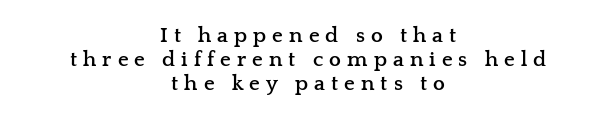
The image shows 21 px bold type, upright; set centered, tight line spacing (1.14x), unusually wide letter spacing (+0.29 em), not underlined.
